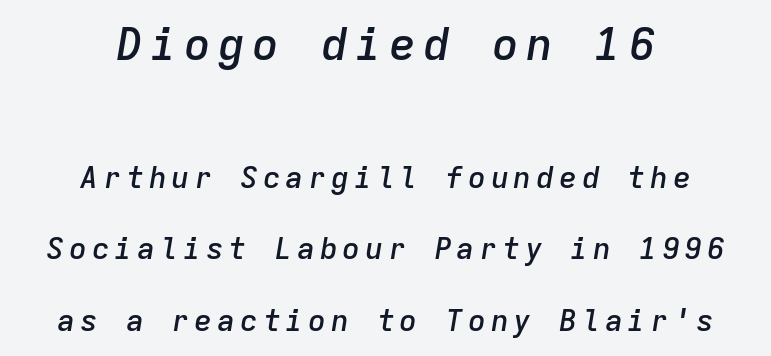
Q: Is the text bold? A: Semi-bold.
Q: Is the text italic (slanted)? A: Yes, it leans right by about 9 degrees.
Q: Is the text underlined? A: No.
Q: How is the paragraph aligned? A: Centered.
Q: Is the spacing between lines tight, normal or loose? A: Loose.
Q: Which block of text is set in a larger size, the first (top) or the second (bottom)? A: The first (top) one.
Q: Width (condensed, normal, or wide)? A: Normal.
Q: Stroke contrast? A: Low.
Q: x-height? A: Medium.
Q: Monospaced? A: Yes.
